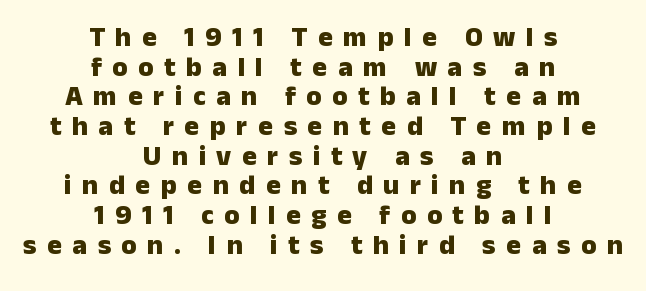
The image shows 28 px heavy sans-serif type, upright; set centered, tight line spacing (1.06x), unusually wide letter spacing (+0.37 em), not underlined; low stroke contrast and a medium x-height.
